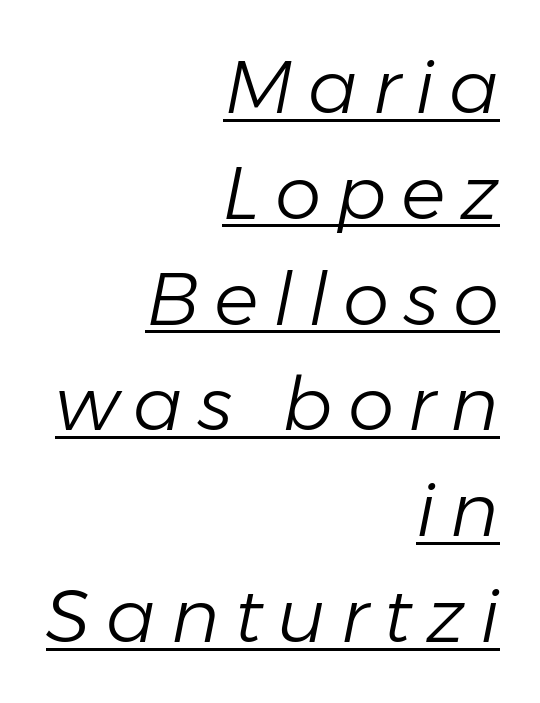
The image shows 74 px light type, italic (leaning right); set right-aligned, normal line spacing (1.43x), unusually wide letter spacing (+0.2 em), underlined; low stroke contrast and a medium x-height.
